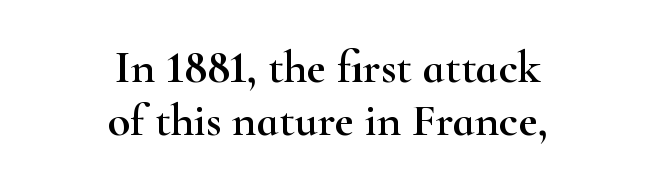
{"serif": "yes", "italic": "no", "width": "wide", "stroke_contrast": "high", "x_height": "small", "monospaced": "no", "underline": "no", "align": "center", "line_spacing_ratio": 1.16, "letter_spacing": "normal", "letter_spacing_em": 0.0, "glyph_px": 46}
